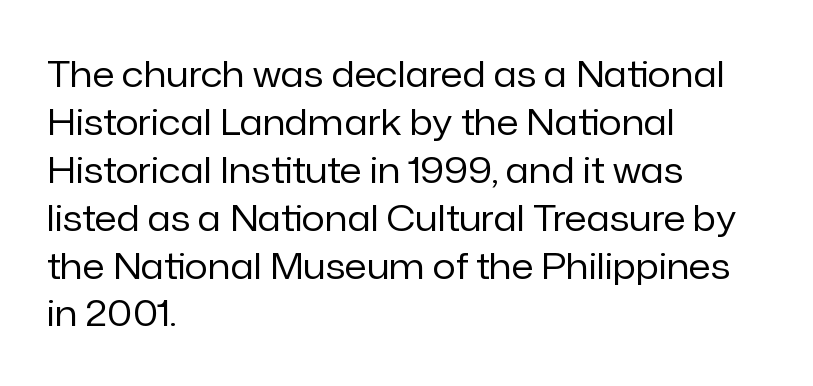
The image shows 36 px regular-weight sans-serif type, upright; set left-aligned, normal line spacing (1.33x), normal letter spacing, not underlined; low stroke contrast and a medium x-height.
